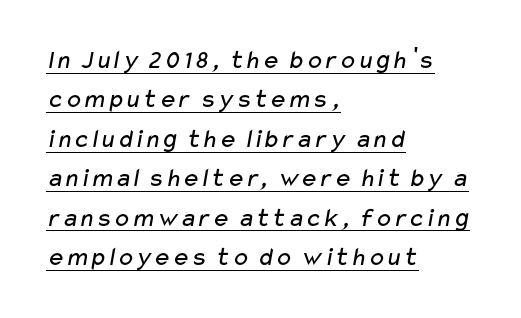
{"bold": "no", "underline": "yes", "align": "left", "line_spacing": "normal", "line_spacing_ratio": 1.46, "letter_spacing": "normal", "letter_spacing_em": 0.0, "glyph_px": 27}
